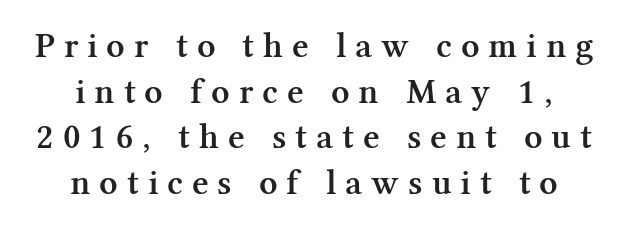
Q: Is the text bold? A: Semi-bold.
Q: Is the text italic (slanted)? A: No, it is upright.
Q: Is the typeface a serif or a sans-serif typeface? A: Serif.
Q: Is the text underlined? A: No.
Q: How is the paragraph aligned? A: Centered.
Q: Is the spacing between letters normal or unusually wide? A: Unusually wide.
Q: Is the spacing between lines tight, normal or loose? A: Normal.
Q: Width (condensed, normal, or wide)? A: Normal.
Q: Stroke contrast? A: Medium.
Q: x-height? A: Medium.
Q: Monospaced? A: No.
